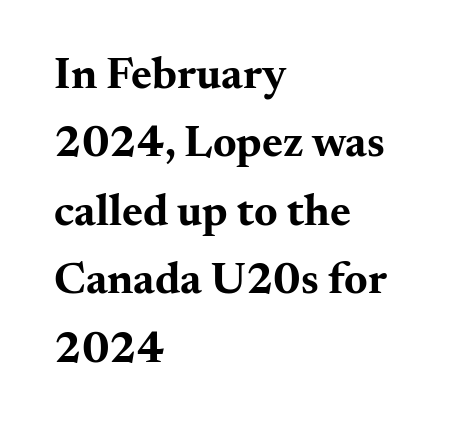
{"serif": "yes", "italic": "no", "bold": "yes", "weight": "bold", "width": "wide", "stroke_contrast": "medium", "x_height": "small", "monospaced": "no", "underline": "no", "align": "left", "line_spacing": "normal", "line_spacing_ratio": 1.52, "letter_spacing": "normal", "letter_spacing_em": 0.0, "glyph_px": 45}
